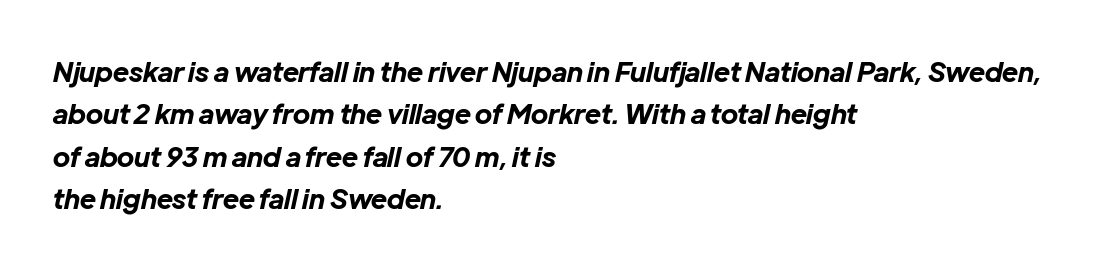
{"italic": "yes", "lean": "right", "slant_degrees": 12, "bold": "yes", "underline": "no", "align": "left", "line_spacing": "normal", "line_spacing_ratio": 1.57, "letter_spacing": "normal", "letter_spacing_em": 0.0, "glyph_px": 27}
